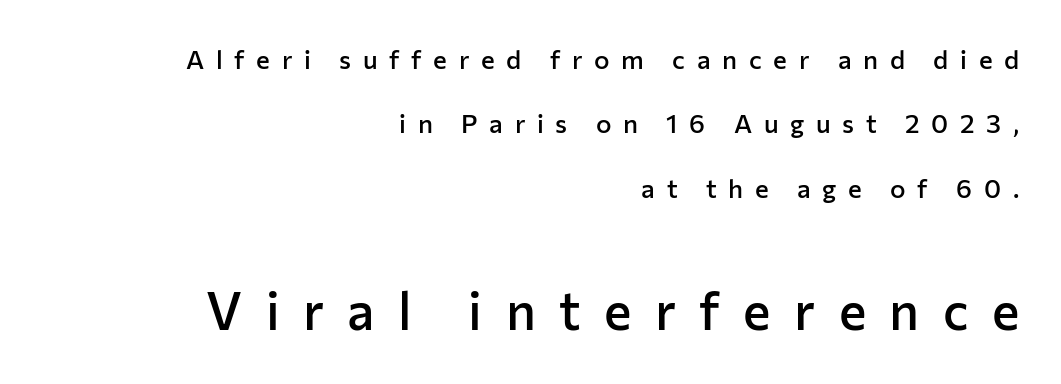
The image shows 52 px semibold sans-serif type, upright; set right-aligned, loose line spacing (2.48x), unusually wide letter spacing (+0.45 em), not underlined; the second (bottom) block is 2.0x larger; low stroke contrast and a medium x-height.
